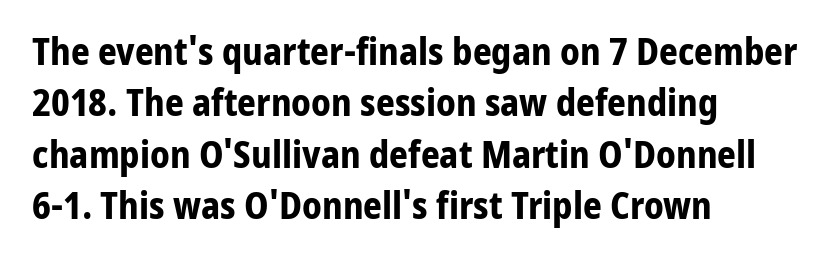
Q: Is the text bold? A: Yes.
Q: Is the text italic (slanted)? A: No, it is upright.
Q: Is the typeface a serif or a sans-serif typeface? A: Sans-serif.
Q: Is the text underlined? A: No.
Q: How is the paragraph aligned? A: Left-aligned.
Q: Is the spacing between letters normal or unusually wide? A: Normal.
Q: Is the spacing between lines tight, normal or loose? A: Normal.
Q: Width (condensed, normal, or wide)? A: Normal.
Q: Stroke contrast? A: Low.
Q: x-height? A: Medium.
Q: Monospaced? A: No.
